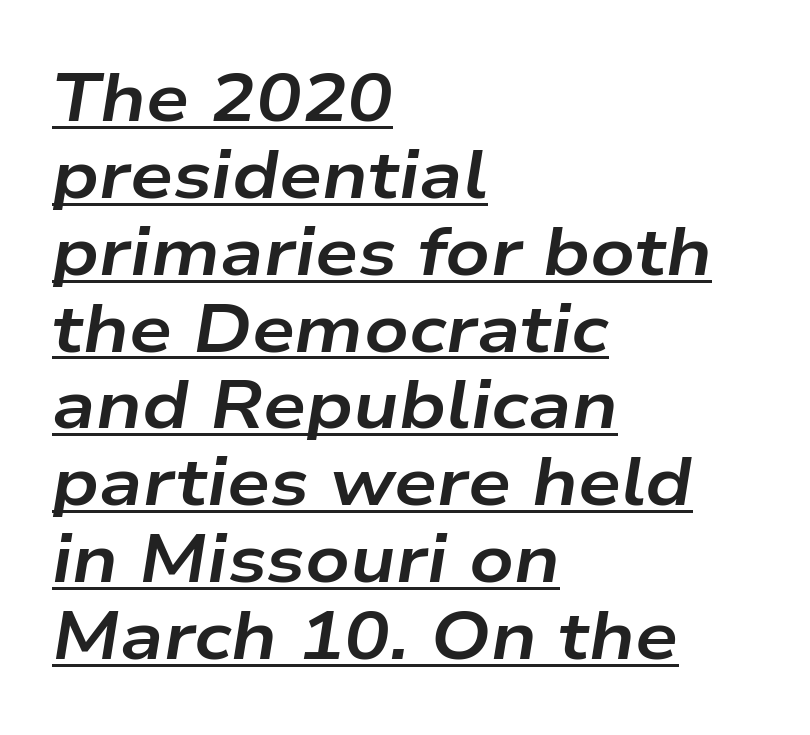
{"italic": "yes", "lean": "right", "slant_degrees": 9, "bold": "yes", "weight": "bold", "width": "wide", "stroke_contrast": "low", "x_height": "medium", "monospaced": "no", "underline": "yes", "align": "left", "line_spacing": "tight", "line_spacing_ratio": 1.13, "letter_spacing": "normal", "letter_spacing_em": 0.0, "glyph_px": 68}
